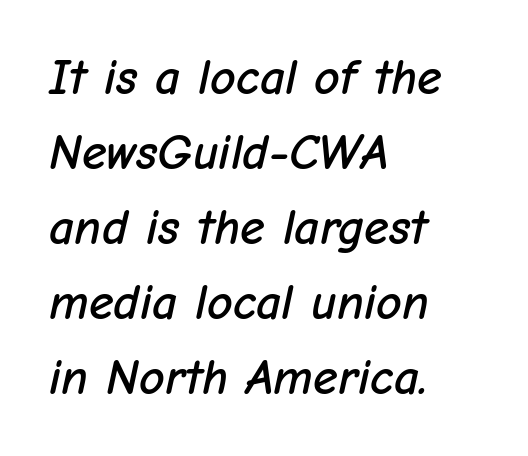
Spacing between characters is what you'd get straight out of the box. Decoration check: the copy has no underline. These lines are rendered in a variable-pitch font. This rendering uses left alignment, leaving the right contour irregular. Yep, that's italic — everything's leaning.
